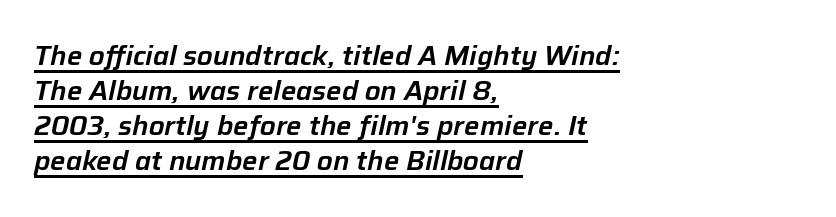
{"italic": "yes", "lean": "right", "slant_degrees": 12, "underline": "yes", "align": "left", "line_spacing": "normal", "line_spacing_ratio": 1.3, "letter_spacing": "normal", "letter_spacing_em": 0.0, "glyph_px": 27}
